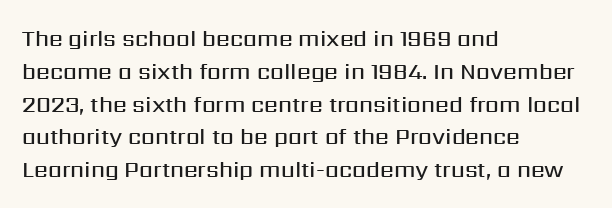
{"italic": "no", "bold": "semi", "underline": "no", "align": "left", "line_spacing": "normal", "line_spacing_ratio": 1.49, "letter_spacing": "normal", "letter_spacing_em": 0.0, "glyph_px": 22}
